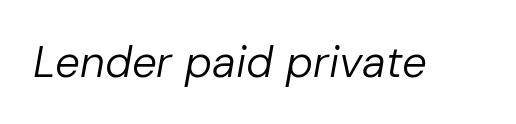
{"italic": "yes", "lean": "right", "slant_degrees": 10, "bold": "no", "weight": "regular", "width": "normal", "stroke_contrast": "low", "x_height": "medium", "monospaced": "no", "underline": "no", "letter_spacing": "normal", "letter_spacing_em": 0.0, "glyph_px": 44}
